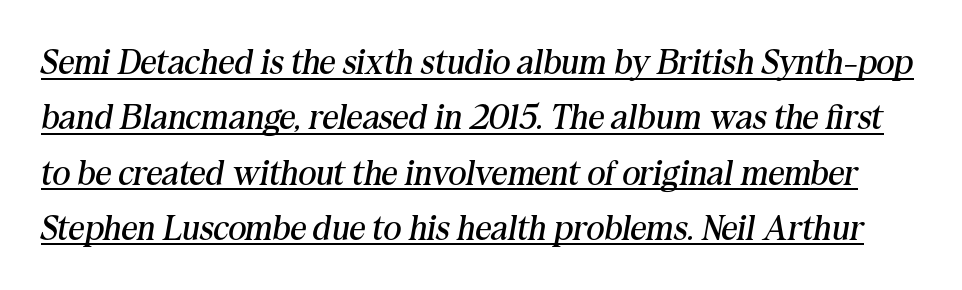
{"serif": "yes", "italic": "yes", "lean": "right", "slant_degrees": 10, "bold": "no", "weight": "regular", "width": "normal", "stroke_contrast": "medium", "x_height": "medium", "monospaced": "no", "underline": "yes", "line_spacing": "normal", "line_spacing_ratio": 1.58, "letter_spacing": "normal", "letter_spacing_em": 0.0, "glyph_px": 35}
